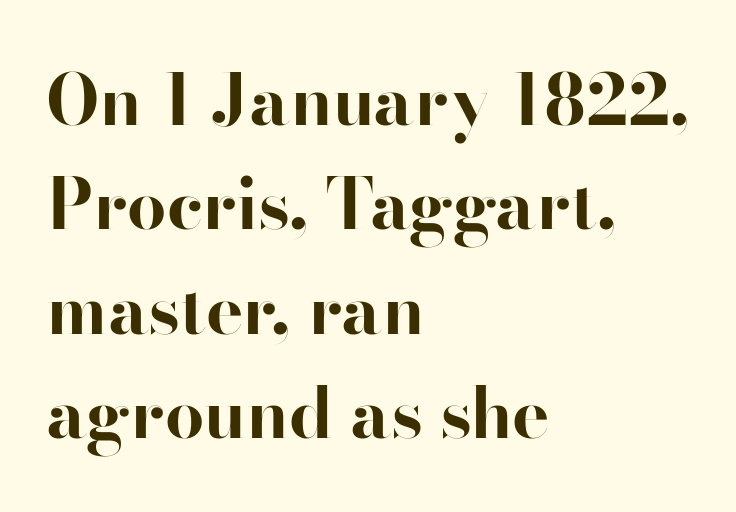
Alignment: flush left. The rendering shows plain stroke endings on the letterforms — a sans-serif design. Quick note: not italic, upright. The face used here has the dense, thick strokes of a bold. The tracking reads as untouched default to a designer's eye.
